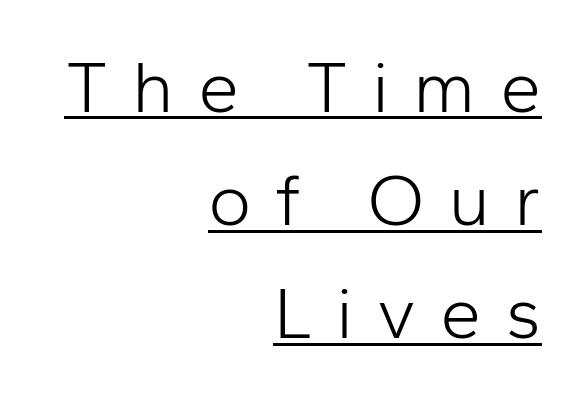
Q: Is the text bold? A: No.
Q: Is the text italic (slanted)? A: No, it is upright.
Q: Is the typeface a serif or a sans-serif typeface? A: Sans-serif.
Q: Is the text underlined? A: Yes.
Q: How is the paragraph aligned? A: Right-aligned.
Q: Is the spacing between letters normal or unusually wide? A: Unusually wide.
Q: Is the spacing between lines tight, normal or loose? A: Normal.
Q: Width (condensed, normal, or wide)? A: Normal.
Q: Stroke contrast? A: Low.
Q: x-height? A: Medium.
Q: Monospaced? A: No.
